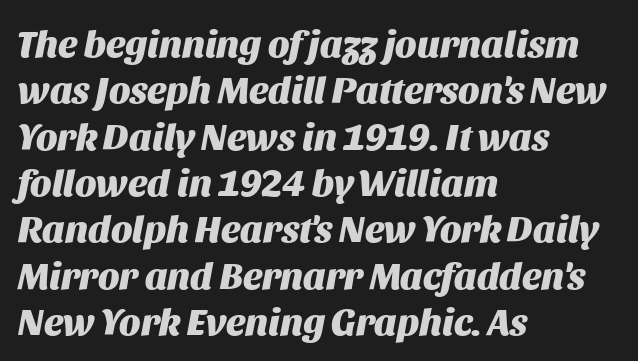
{"italic": "yes", "lean": "right", "slant_degrees": 11, "bold": "yes", "weight": "heavy", "width": "normal", "stroke_contrast": "medium", "x_height": "large", "monospaced": "no", "underline": "no", "align": "left", "line_spacing_ratio": 1.22, "letter_spacing": "normal", "letter_spacing_em": 0.0, "glyph_px": 38}
